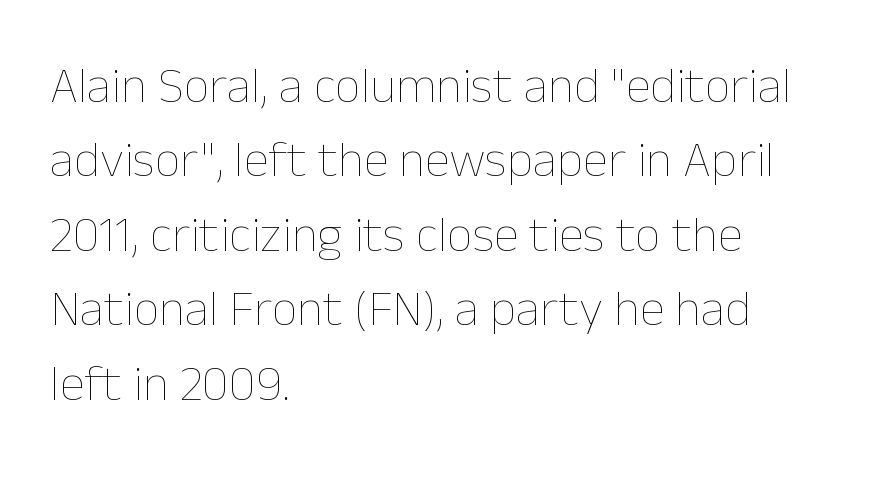
Q: Is the text bold? A: No.
Q: Is the text italic (slanted)? A: No, it is upright.
Q: Is the text underlined? A: No.
Q: How is the paragraph aligned? A: Left-aligned.
Q: Is the spacing between letters normal or unusually wide? A: Normal.
Q: Is the spacing between lines tight, normal or loose? A: Normal.
Q: Width (condensed, normal, or wide)? A: Normal.
Q: Stroke contrast? A: Low.
Q: x-height? A: Medium.
Q: Monospaced? A: No.
